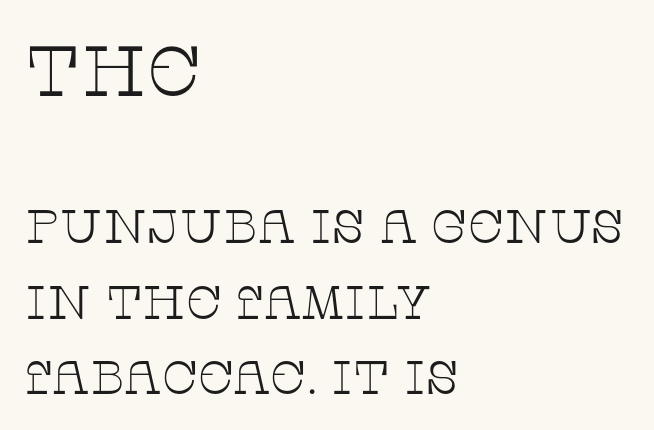
Is there any slant? The stems are plumb. Note: larger setting up top, smaller setting below. The cut favours lightness, reaching ordinary text weight at its darkest. The line-height multiplier appears to be the usual default. Does extra space separate the letters? No, they use regular spacing.
